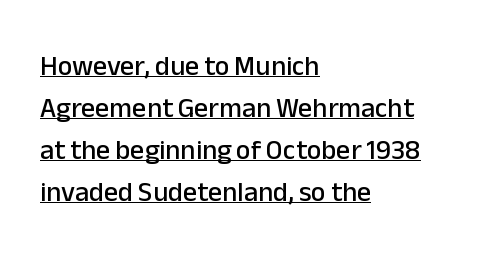
Q: Is the text italic (slanted)? A: No, it is upright.
Q: Is the typeface a serif or a sans-serif typeface? A: Sans-serif.
Q: Is the text underlined? A: Yes.
Q: How is the paragraph aligned? A: Left-aligned.
Q: Is the spacing between letters normal or unusually wide? A: Normal.
Q: Is the spacing between lines tight, normal or loose? A: Normal.
Q: Width (condensed, normal, or wide)? A: Normal.
Q: Stroke contrast? A: Low.
Q: x-height? A: Medium.
Q: Monospaced? A: No.
